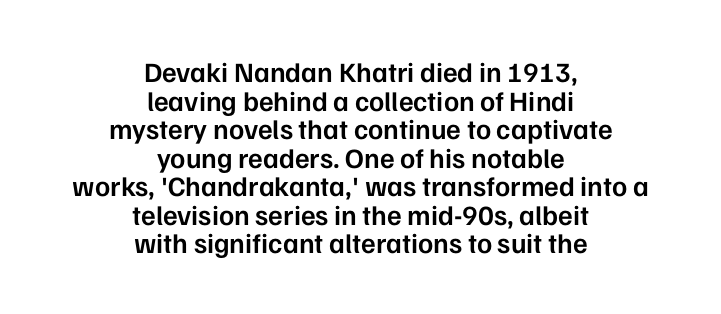
The image shows 28 px semibold sans-serif type, upright; set centered, tight line spacing (1.02x), normal letter spacing, not underlined; low stroke contrast and a medium x-height.
